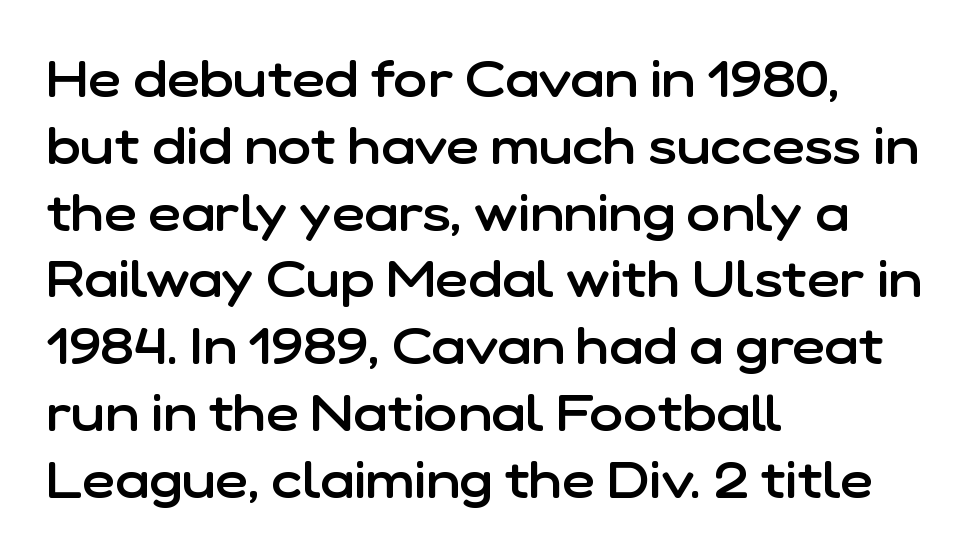
{"serif": "no", "italic": "no", "bold": "semi", "weight": "semibold", "width": "normal", "stroke_contrast": "low", "x_height": "medium", "monospaced": "no", "underline": "no", "align": "left", "line_spacing": "normal", "line_spacing_ratio": 1.31, "letter_spacing": "normal", "letter_spacing_em": 0.0, "glyph_px": 51}
